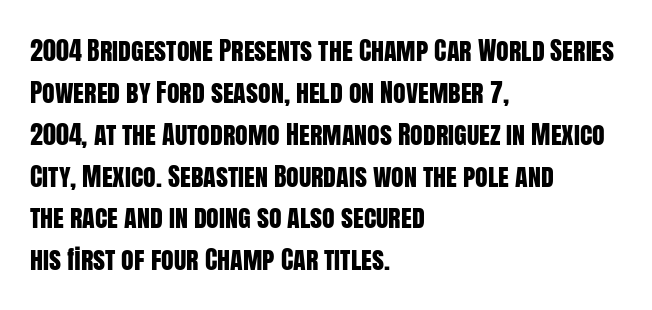
{"italic": "no", "underline": "no", "align": "left", "line_spacing": "normal", "line_spacing_ratio": 1.61, "letter_spacing": "normal", "letter_spacing_em": 0.0, "glyph_px": 26}
